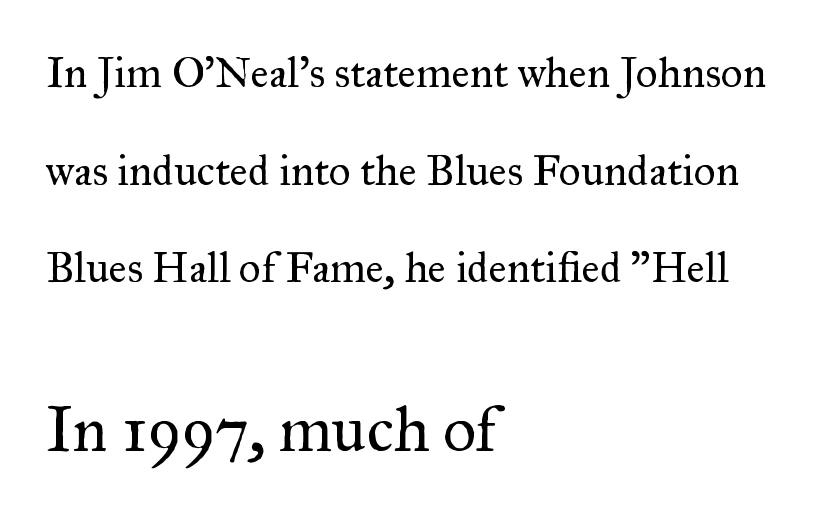
A student would notice the bottom passage is typeset larger than what precedes it. Bold? No — there's no thickening of the strokes. This sample has the flowing, uneven cadence of proportional lettering. The foot of each line stays bare and open. This block would shrink considerably if given ordinary leading; it's expanded now. To sum up the face: it has serifs.
